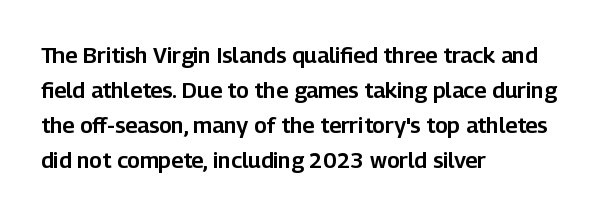
The vertical gap from one line to the next is medium. In terms of posture, this sample is upright. The ragged edge is on the right, which tells us the setting is flush left. Look at the tracking — it's just the regular setting, nothing added. Only glyphs here, with clear space below each row.
